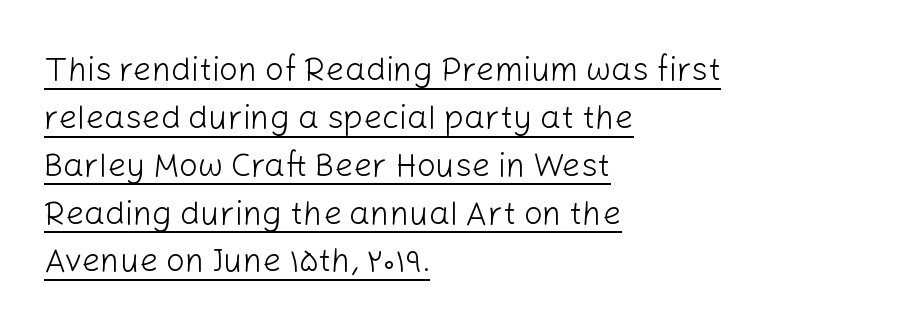
{"serif": "no", "italic": "no", "bold": "no", "weight": "light", "width": "normal", "stroke_contrast": "low", "x_height": "medium", "monospaced": "no", "underline": "yes", "align": "left", "line_spacing": "normal", "line_spacing_ratio": 1.45, "letter_spacing": "normal", "letter_spacing_em": 0.0, "glyph_px": 33}
